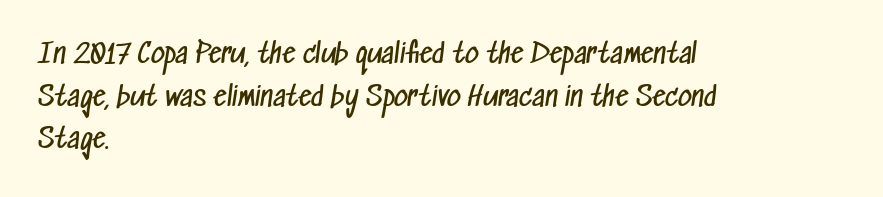
Q: Is the text bold? A: No.
Q: Is the text underlined? A: No.
Q: How is the paragraph aligned? A: Left-aligned.
Q: Is the spacing between letters normal or unusually wide? A: Normal.
Q: Is the spacing between lines tight, normal or loose? A: Normal.
